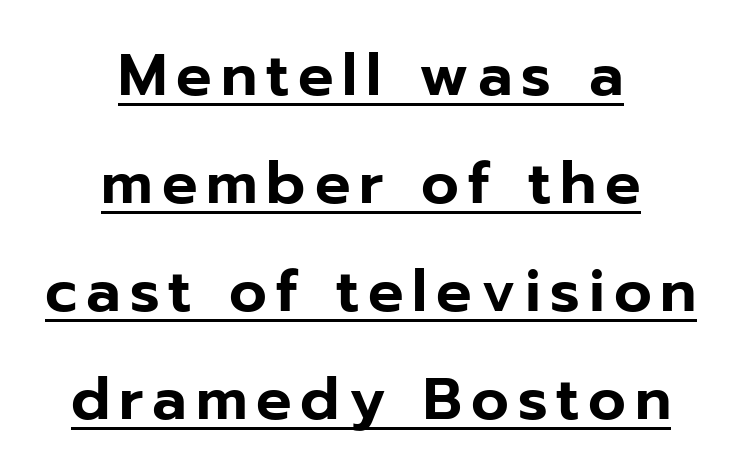
The image shows 59 px sans-serif type, upright; set centered, line spacing 1.83x, underlined; low stroke contrast and a medium x-height.
